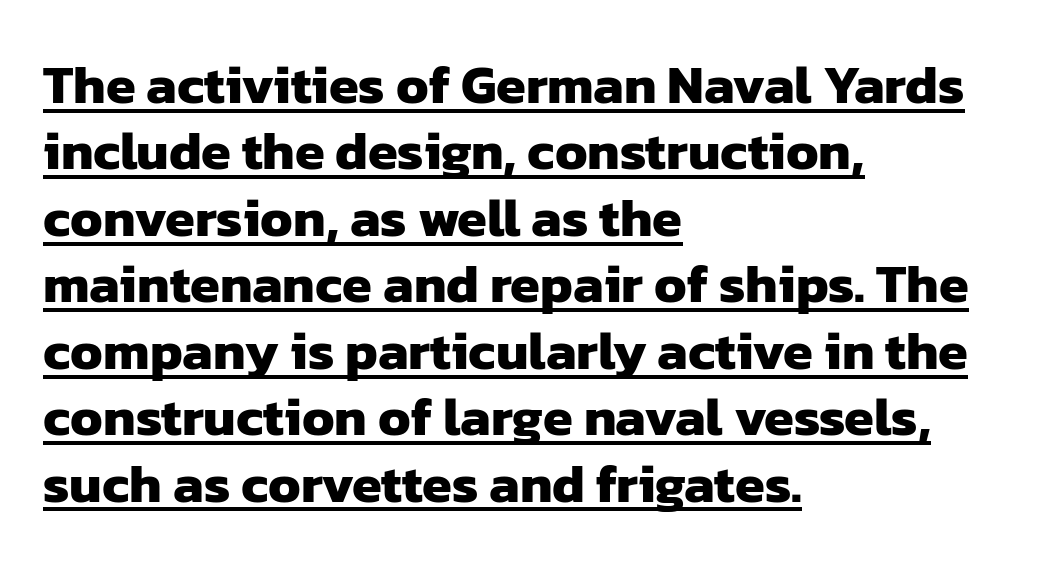
The image shows 54 px heavy sans-serif type; set left-aligned, line spacing 1.23x, normal letter spacing, underlined; low stroke contrast and a medium x-height.
